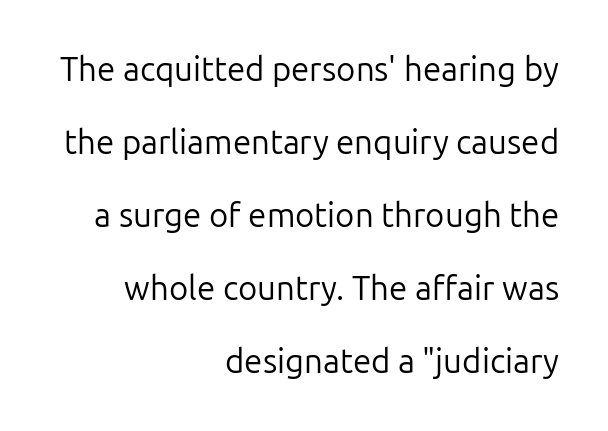
{"serif": "no", "italic": "no", "bold": "no", "weight": "regular", "width": "normal", "stroke_contrast": "low", "x_height": "medium", "monospaced": "no", "underline": "no", "align": "right", "line_spacing": "loose", "line_spacing_ratio": 2.21, "letter_spacing": "normal", "letter_spacing_em": 0.0, "glyph_px": 33}
